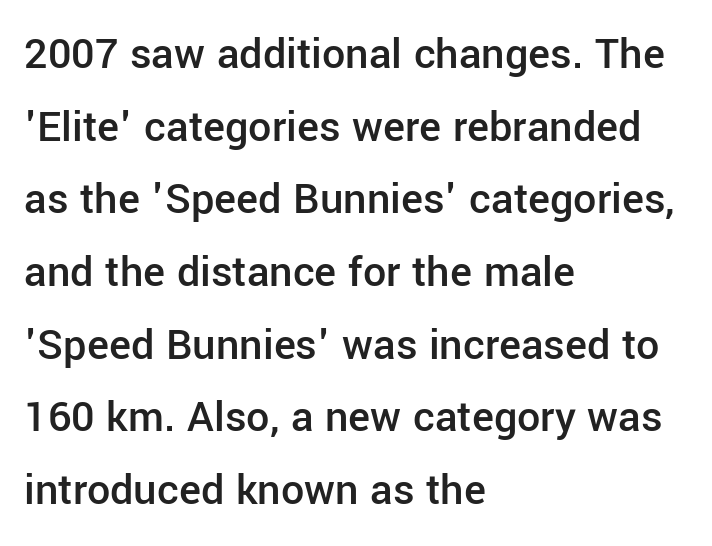
Q: Is the text bold? A: Semi-bold.
Q: Is the text italic (slanted)? A: No, it is upright.
Q: Is the typeface a serif or a sans-serif typeface? A: Sans-serif.
Q: Is the text underlined? A: No.
Q: How is the paragraph aligned? A: Left-aligned.
Q: Is the spacing between letters normal or unusually wide? A: Normal.
Q: Is the spacing between lines tight, normal or loose? A: Normal.
Q: Width (condensed, normal, or wide)? A: Normal.
Q: Stroke contrast? A: Low.
Q: x-height? A: Medium.
Q: Monospaced? A: No.
